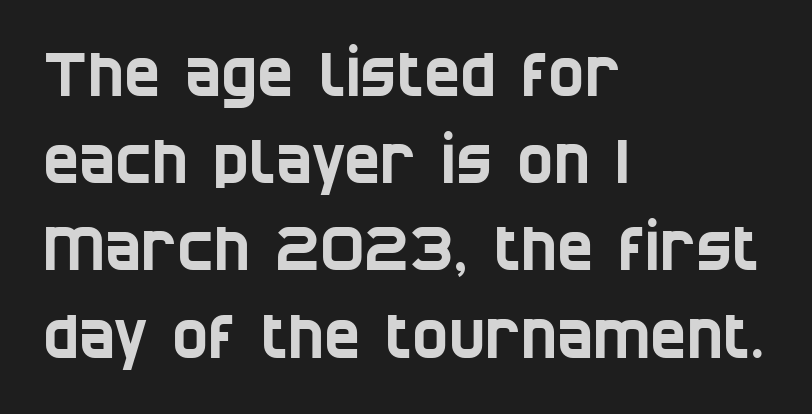
Baseline-to-baseline distance is the conventional proportion of letter height. Typographically, this falls in the sans-serif category. What stands out about the letter spacing? Nothing — it is the standard amount. The strip under each line holds only bare page. Think of a printed novel: that variable character pitch is what you see here. Short and long lines alike share a common starting point at left.
